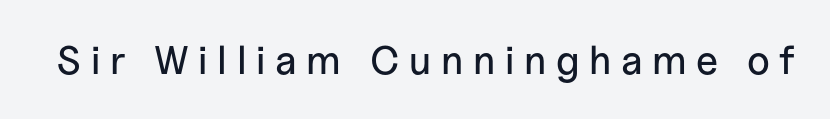
A typesetter would call this proportional, since set widths differ per character. The gaps between neighbouring characters are conspicuously large. The words here are not underlined. A typesetter would mark this as roman, not italic. The glyphs in this specimen are sans serif.
